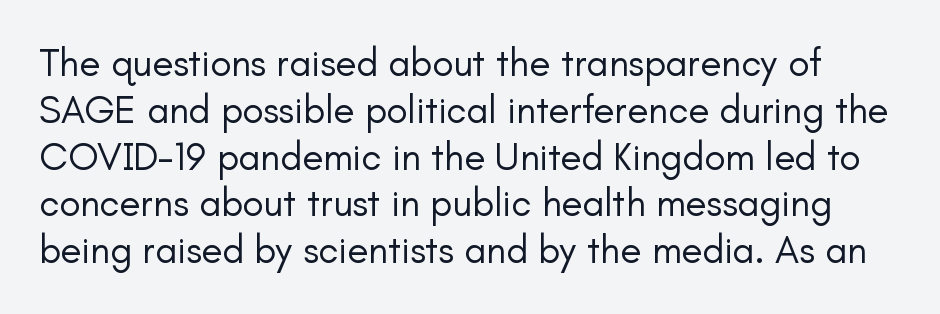
{"serif": "no", "italic": "no", "bold": "no", "weight": "regular", "width": "normal", "stroke_contrast": "low", "x_height": "small", "monospaced": "no", "underline": "no", "line_spacing_ratio": 1.2, "letter_spacing": "normal", "letter_spacing_em": 0.0, "glyph_px": 39}
